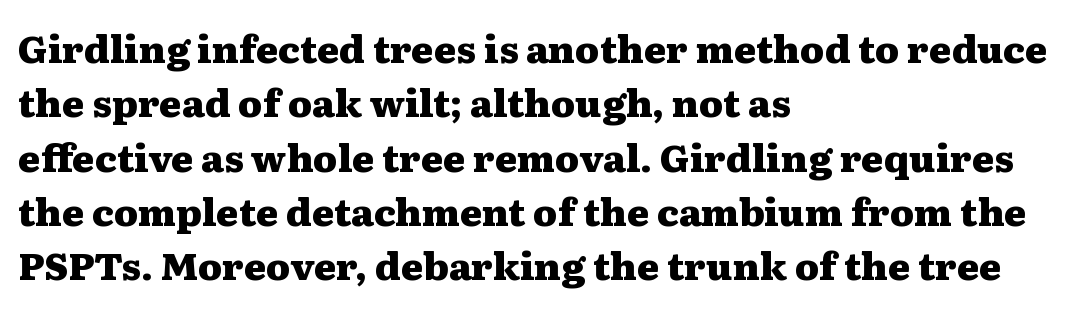
The image shows 38 px heavy, wide serif type, upright; set left-aligned, normal line spacing (1.43x), normal letter spacing, not underlined; medium stroke contrast and a medium x-height.
